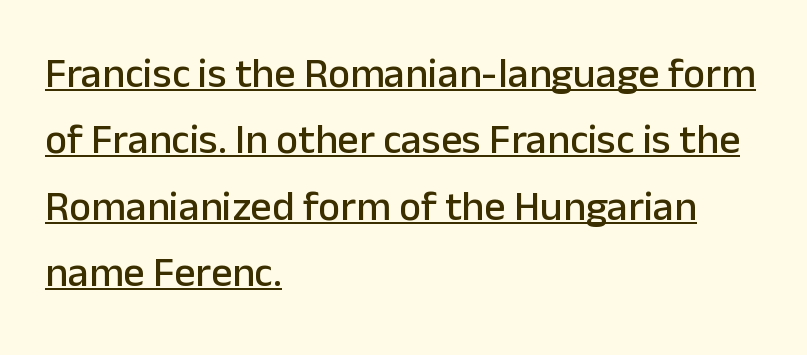
Baseline-to-baseline distance is the conventional proportion of letter height. These lines stack with their left ends in a neat column. Spacing verdict: proportional, widths tailored to each character. Like a heading marked for emphasis, these lines bear an underscore. Between one letter and the next there's only the usual sliver of space.
